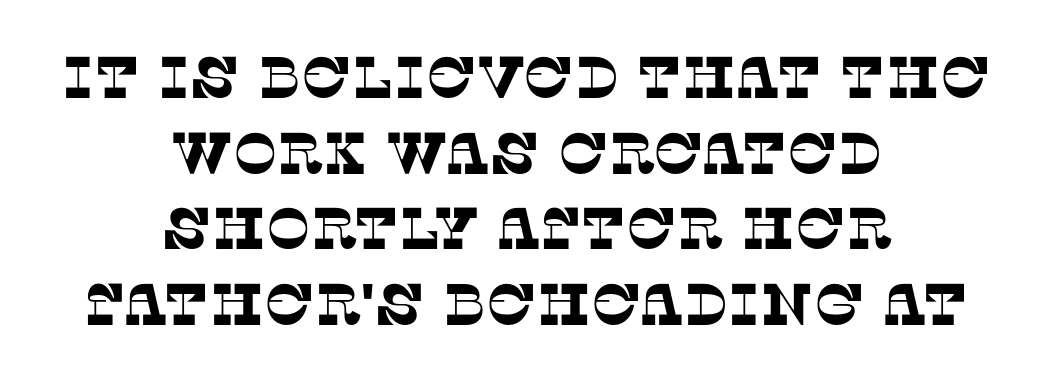
This sample is center-justified, so both line endings float freely. Honestly, there is no underline to notice here at all. Successive baselines arrive at the customary interval. This sample has the flowing, uneven cadence of proportional lettering. Students, note that the glyphs here touch the page at normal intervals. The passage shown is typeset with a serif family.
